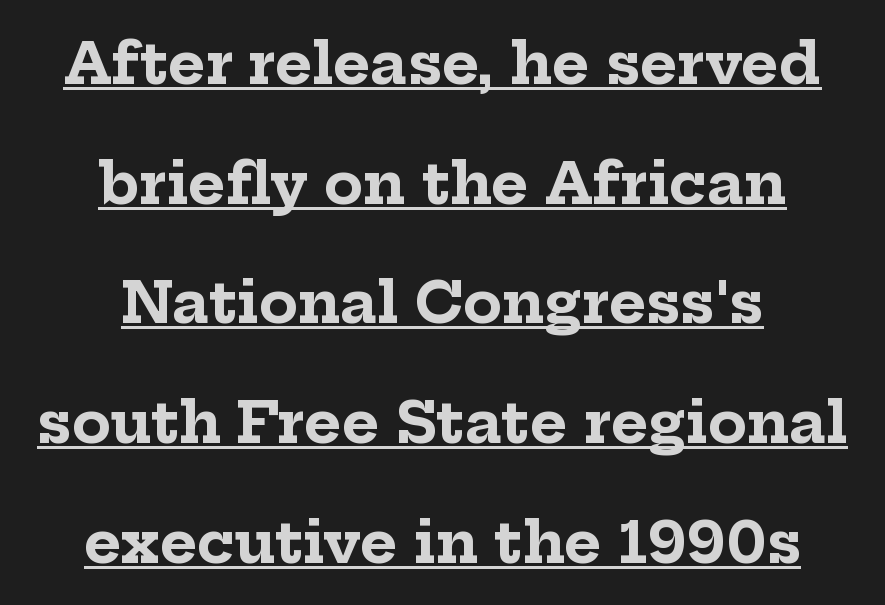
{"serif": "yes", "italic": "no", "bold": "yes", "weight": "bold", "width": "normal", "stroke_contrast": "low", "x_height": "medium", "monospaced": "no", "underline": "yes", "align": "center", "line_spacing": "loose", "line_spacing_ratio": 2.1, "letter_spacing": "normal", "letter_spacing_em": 0.0, "glyph_px": 57}
